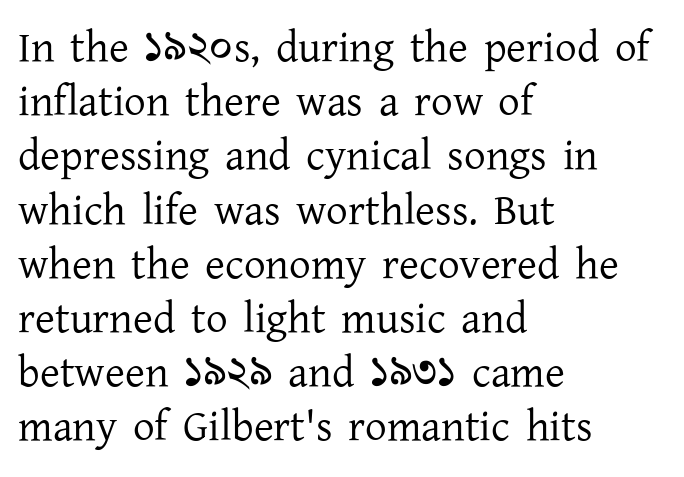
The font is comparable to plain body text, perhaps lighter. Each line starts at the same left margin while the right side varies. The horizontal fit of the characters is conventional and even. To sum up the face: it has serifs. The rows are spaced the way most documents space them. Ascenders rise straight up at ninety degrees.
